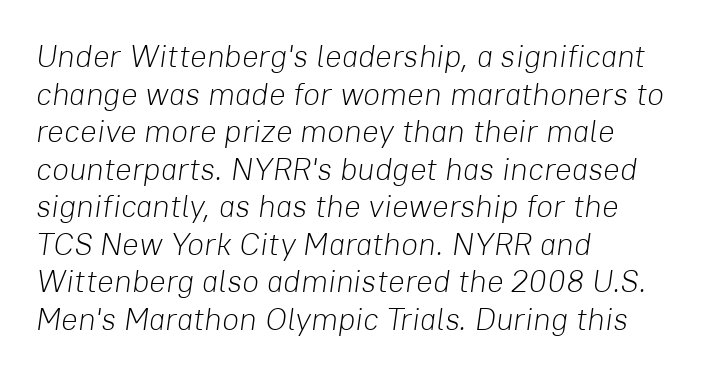
{"italic": "yes", "lean": "right", "slant_degrees": 8, "bold": "no", "weight": "light", "width": "normal", "stroke_contrast": "low", "x_height": "medium", "monospaced": "no", "underline": "no", "align": "left", "line_spacing_ratio": 1.21, "letter_spacing": "normal", "letter_spacing_em": 0.0, "glyph_px": 31}
